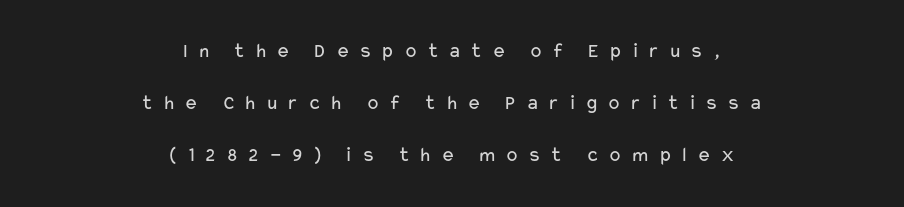
Q: Is the text bold? A: No.
Q: Is the text italic (slanted)? A: No, it is upright.
Q: Is the text underlined? A: No.
Q: How is the paragraph aligned? A: Centered.
Q: Is the spacing between letters normal or unusually wide? A: Unusually wide.
Q: Is the spacing between lines tight, normal or loose? A: Loose.
